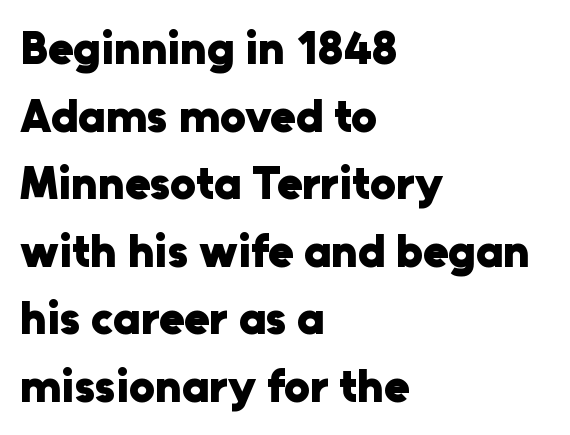
{"serif": "no", "italic": "no", "bold": "yes", "weight": "heavy", "width": "normal", "stroke_contrast": "low", "x_height": "medium", "monospaced": "no", "underline": "no", "align": "left", "line_spacing": "normal", "line_spacing_ratio": 1.47, "letter_spacing": "normal", "letter_spacing_em": 0.0, "glyph_px": 46}
